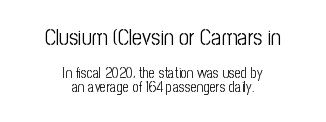
The image shows 22 px text type, upright; set centered, tight line spacing (1.02x), normal letter spacing, not underlined; the first (top) block is 1.57x larger.
